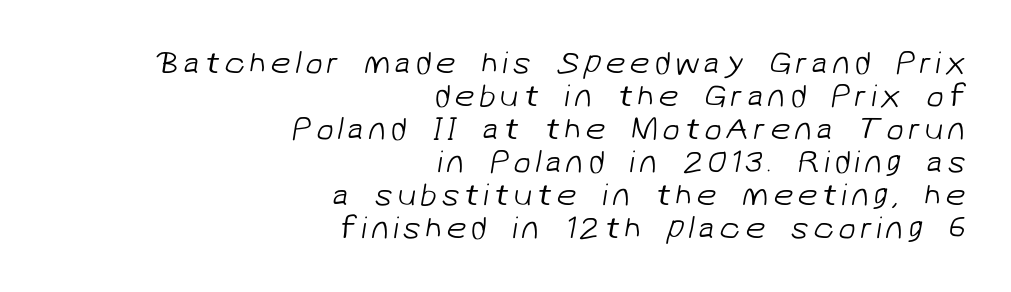
Q: Is the text bold? A: No.
Q: Is the typeface a serif or a sans-serif typeface? A: Sans-serif.
Q: Is the text underlined? A: No.
Q: How is the paragraph aligned? A: Right-aligned.
Q: Is the spacing between lines tight, normal or loose? A: Tight.
Q: Width (condensed, normal, or wide)? A: Normal.
Q: Stroke contrast? A: Low.
Q: x-height? A: Medium.
Q: Monospaced? A: No.
